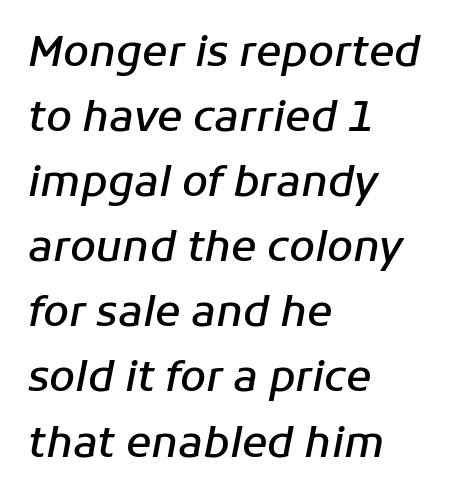
The image shows 42 px semibold type, italic (leaning right); set left-aligned, normal line spacing (1.55x), normal letter spacing, not underlined; low stroke contrast and a medium x-height.
